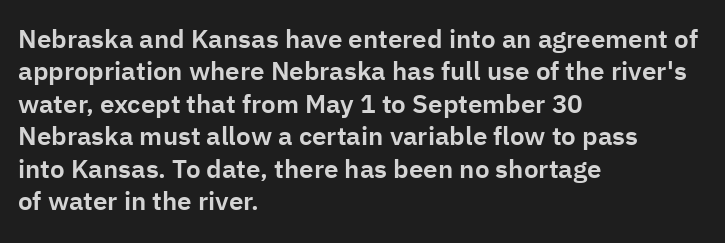
The image shows 26 px text type, upright; set left-aligned, normal line spacing (1.25x), normal letter spacing, not underlined.
